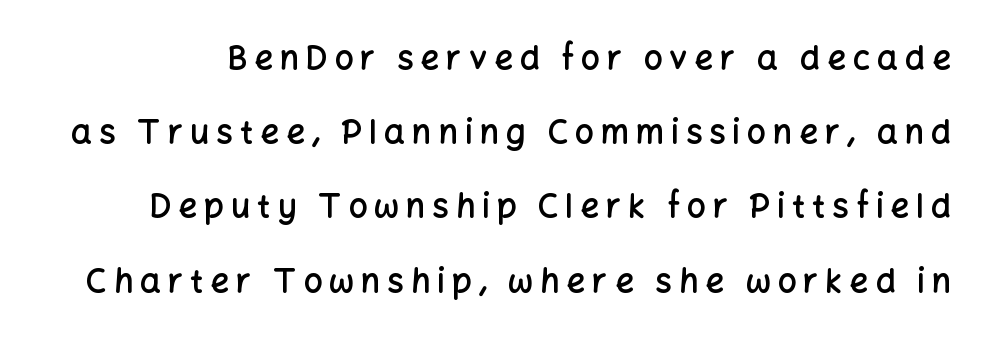
The image shows 33 px semibold sans-serif type, upright; set loose line spacing (2.25x), unusually wide letter spacing (+0.21 em), not underlined; low stroke contrast and a medium x-height.
